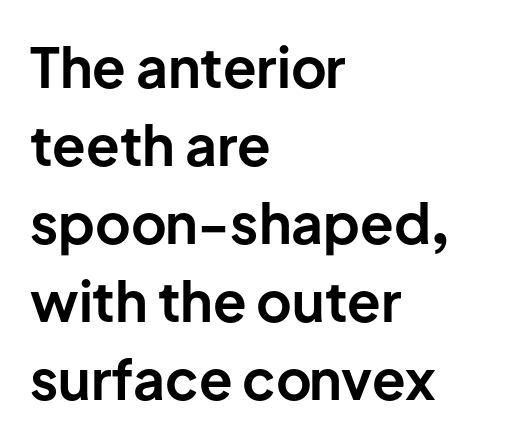
The image shows 55 px bold sans-serif type, upright; set left-aligned, normal line spacing (1.42x), normal letter spacing, not underlined; low stroke contrast and a medium x-height.
